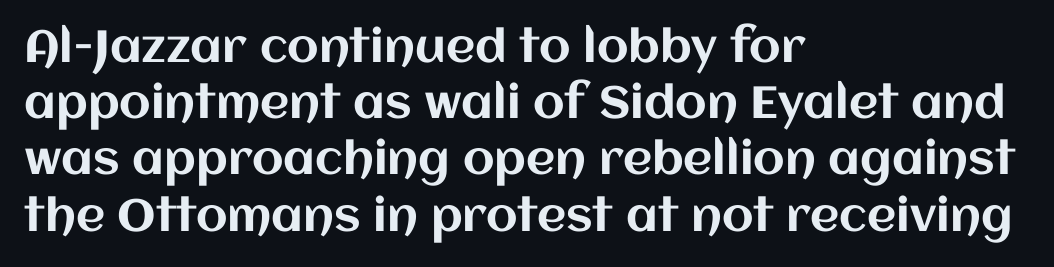
The lettering stays uniformly vertical, giving the passage a roman look. Horizontal bands of white between lines are of average thickness. Note the varied advance widths — an 'i' is clearly narrower than an 'm'. In terms of letterspacing, this is plain default setting.
